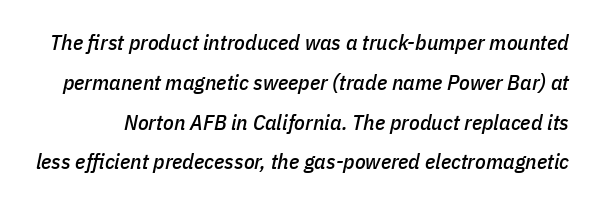
{"italic": "yes", "lean": "right", "slant_degrees": 11, "underline": "no", "line_spacing_ratio": 1.81, "letter_spacing": "normal", "letter_spacing_em": 0.0, "glyph_px": 22}
